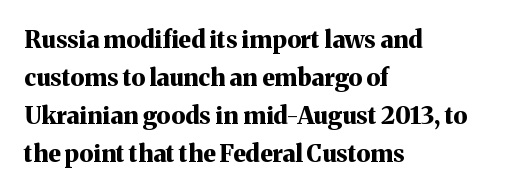
The image shows 24 px bold type, upright; set left-aligned, normal line spacing (1.59x), normal letter spacing, not underlined.
